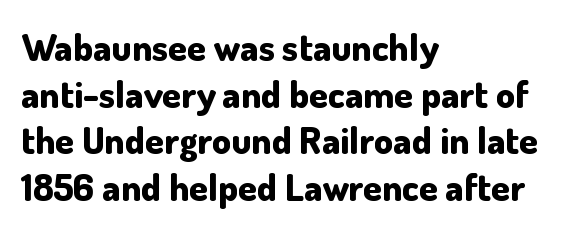
{"serif": "no", "italic": "no", "bold": "yes", "weight": "bold", "width": "normal", "stroke_contrast": "low", "x_height": "small", "monospaced": "no", "underline": "no", "align": "left", "line_spacing_ratio": 1.23, "letter_spacing": "normal", "letter_spacing_em": 0.0, "glyph_px": 38}
